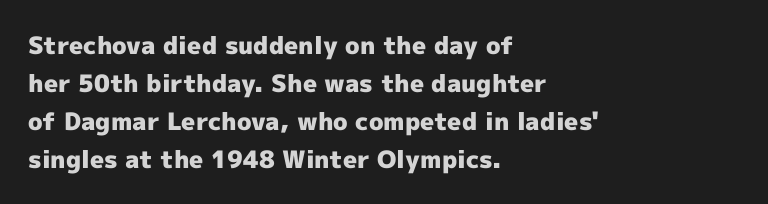
The image shows 24 px bold type, upright; set left-aligned, normal line spacing (1.58x), normal letter spacing, not underlined.
